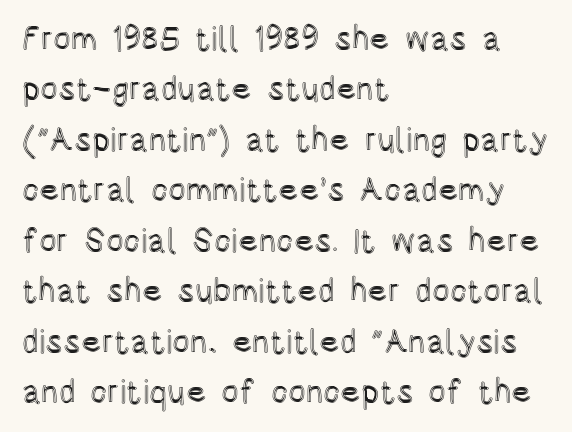
{"italic": "no", "width": "condensed", "x_height": "large", "monospaced": "no", "underline": "no", "align": "left", "line_spacing": "normal", "line_spacing_ratio": 1.53, "letter_spacing": "normal", "letter_spacing_em": 0.0, "glyph_px": 33}
